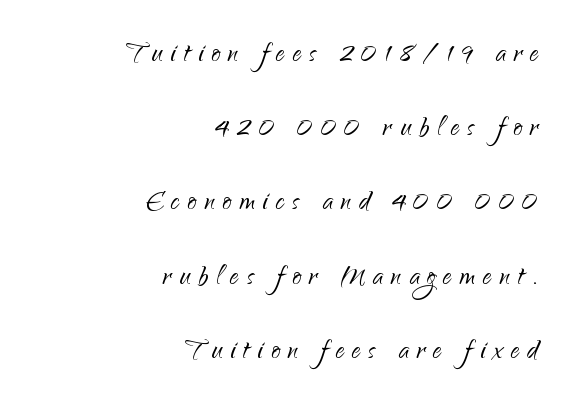
Alignment: flush right. The baseline area is clear. Each letter keeps its own natural width here, so spacing adapts to shape. The line-height multiplier appears high, well above default. Grotesque or geometric, the face here clearly has no serifs.
